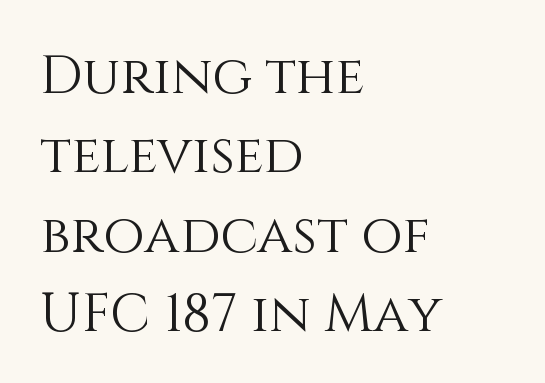
The image shows 53 px light type, upright; set left-aligned, normal line spacing (1.5x), normal letter spacing, not underlined; medium stroke contrast and a large x-height.
